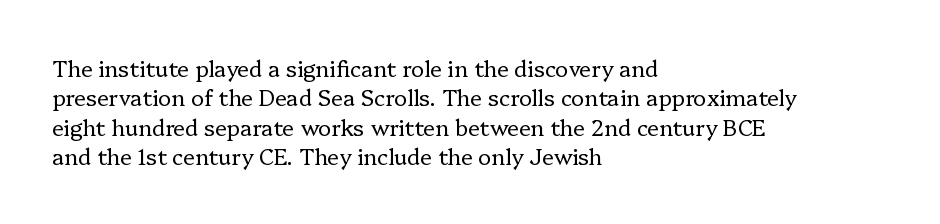
Q: Is the text bold? A: No.
Q: Is the text italic (slanted)? A: No, it is upright.
Q: Is the text underlined? A: No.
Q: How is the paragraph aligned? A: Left-aligned.
Q: Is the spacing between letters normal or unusually wide? A: Normal.
Q: Is the spacing between lines tight, normal or loose? A: Normal.
